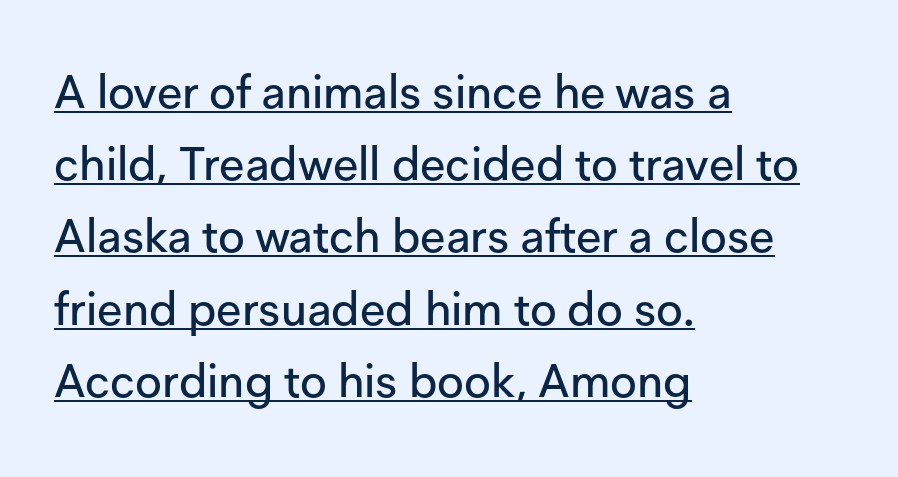
The letters stand straight up with perfectly vertical stems. The leading is moderate, giving the passage an even texture. Examine the stroke ends and you'll find no serifs. A baseline rule has been typeset under these characters. Each letter keeps its own natural width here, so spacing adapts to shape.
